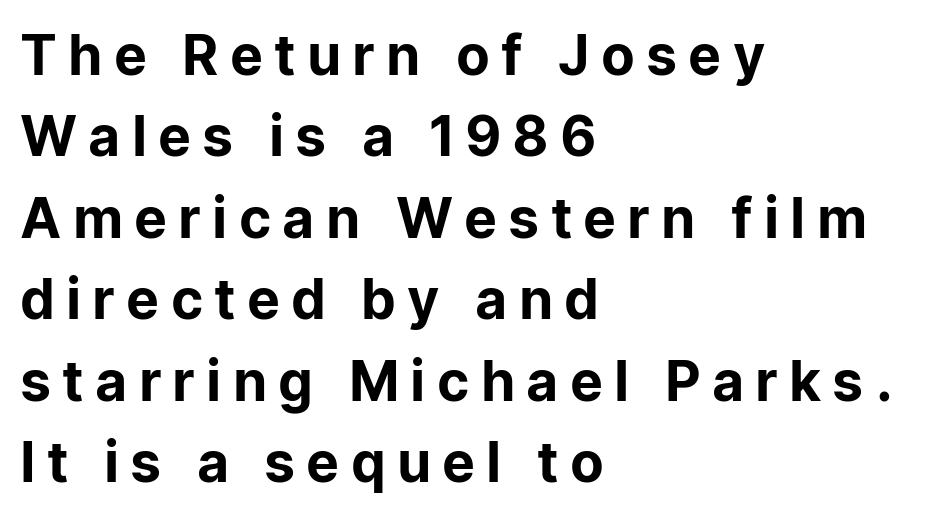
{"serif": "no", "italic": "no", "bold": "yes", "weight": "bold", "width": "normal", "stroke_contrast": "low", "x_height": "medium", "monospaced": "no", "underline": "no", "align": "left", "line_spacing": "normal", "line_spacing_ratio": 1.48, "letter_spacing": "wide", "letter_spacing_em": 0.24, "glyph_px": 55}
